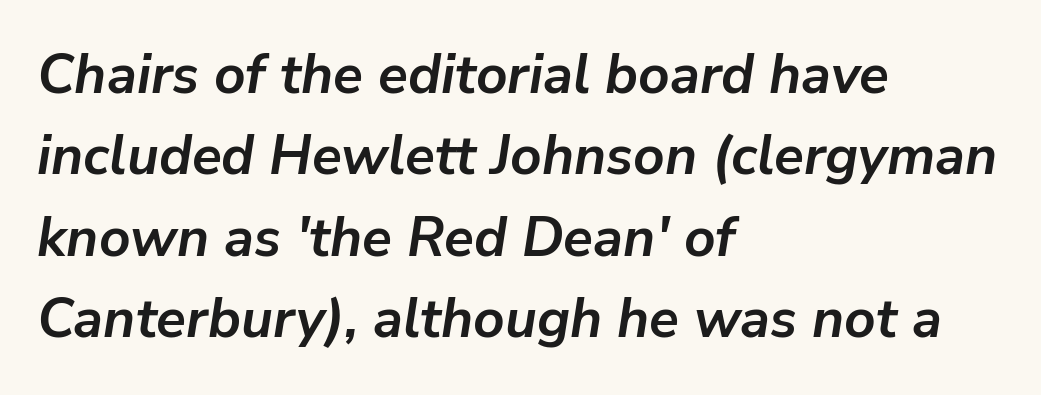
Q: Is the text bold? A: Yes.
Q: Is the text italic (slanted)? A: Yes, it leans right by about 9 degrees.
Q: Is the text underlined? A: No.
Q: How is the paragraph aligned? A: Left-aligned.
Q: Is the spacing between letters normal or unusually wide? A: Normal.
Q: Is the spacing between lines tight, normal or loose? A: Normal.
Q: Width (condensed, normal, or wide)? A: Normal.
Q: Stroke contrast? A: Low.
Q: x-height? A: Medium.
Q: Monospaced? A: No.
